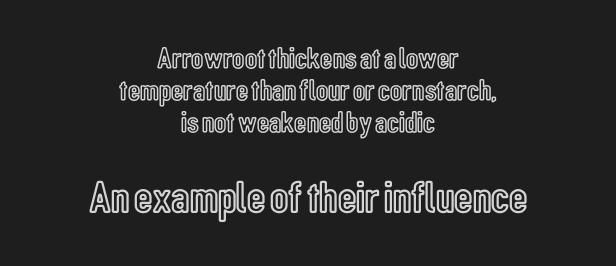
The image shows 45 px condensed type, upright; set centered, tight line spacing (1.07x), normal letter spacing, not underlined; the second (bottom) block is 1.5x larger; a medium x-height.
